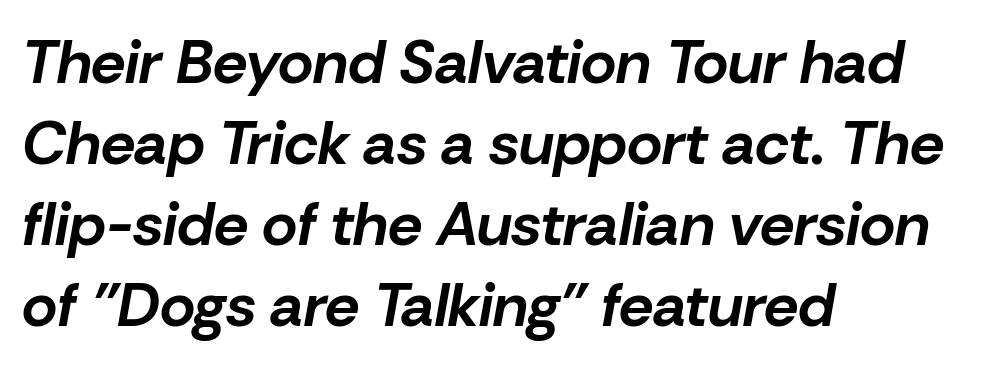
{"italic": "yes", "lean": "right", "slant_degrees": 10, "bold": "yes", "weight": "bold", "width": "normal", "stroke_contrast": "low", "x_height": "medium", "monospaced": "no", "underline": "no", "align": "left", "line_spacing": "normal", "line_spacing_ratio": 1.33, "letter_spacing": "normal", "letter_spacing_em": 0.0, "glyph_px": 61}
